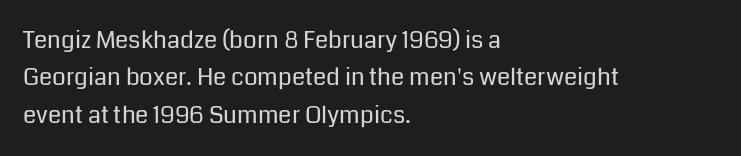
Evenly set lines give the paragraph a standard silhouette. Here the glyphs are tracked normally, forming tight word shapes. Rule under the text: the space is simply empty. Italic? Not at all — the glyphs are vertical. These glyphs show unthickened strokes, regular width or finer.
